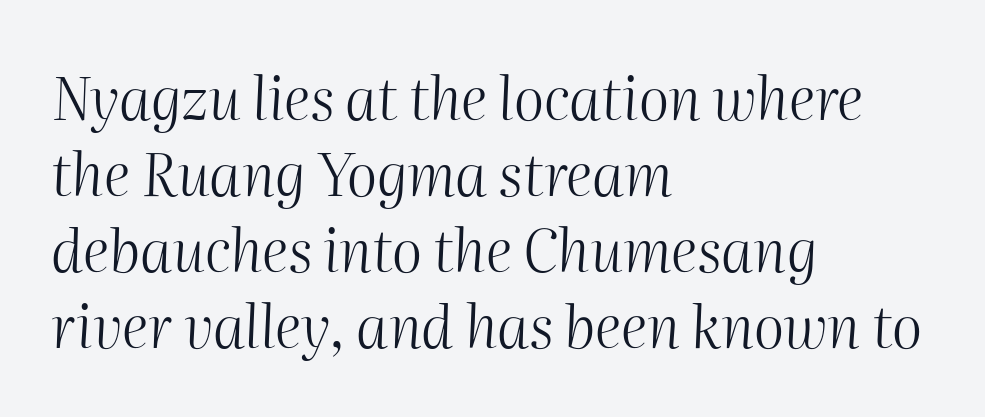
The image shows 58 px light type, italic (leaning right); set left-aligned, normal line spacing (1.31x), normal letter spacing, not underlined; medium stroke contrast and a medium x-height.
